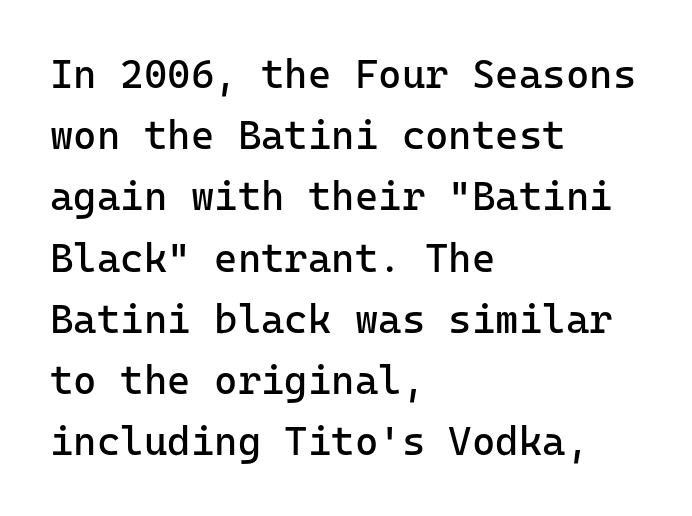
The image shows 40 px regular-weight sans-serif type, upright; set left-aligned, normal line spacing (1.53x), normal letter spacing, not underlined; low stroke contrast and a medium x-height.
